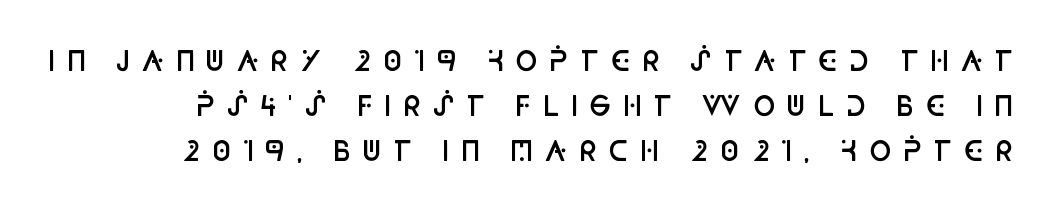
{"italic": "no", "bold": "semi", "underline": "no", "line_spacing": "normal", "line_spacing_ratio": 1.67, "letter_spacing": "wide", "letter_spacing_em": 0.4, "glyph_px": 27}
